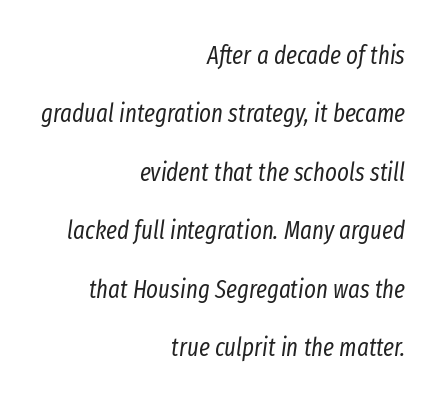
Q: Is the text bold? A: No.
Q: Is the text italic (slanted)? A: Yes, it leans right by about 8 degrees.
Q: Is the text underlined? A: No.
Q: How is the paragraph aligned? A: Right-aligned.
Q: Is the spacing between letters normal or unusually wide? A: Normal.
Q: Is the spacing between lines tight, normal or loose? A: Loose.
